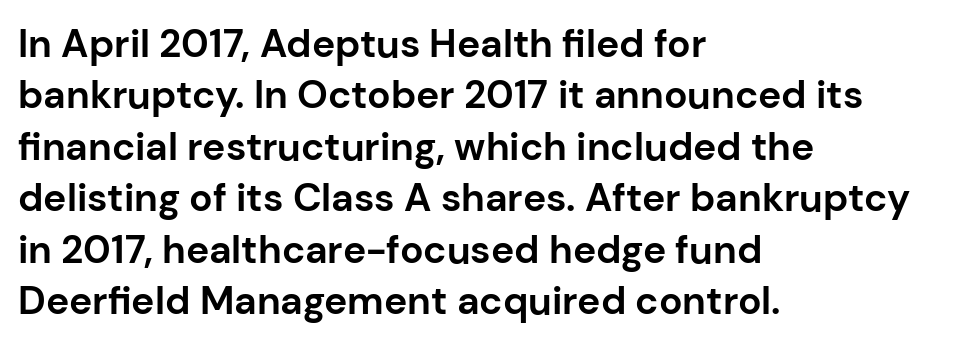
Notice how the stems are strictly vertical — no italics here. The letterforms sit shoulder to shoulder at normal distance. Letters rest on an invisible, unmarked baseline. The passage shown is emphatically bold. Each letter keeps its own natural width here, so spacing adapts to shape. Are there feet on the stems? There aren't — it's a sans.
